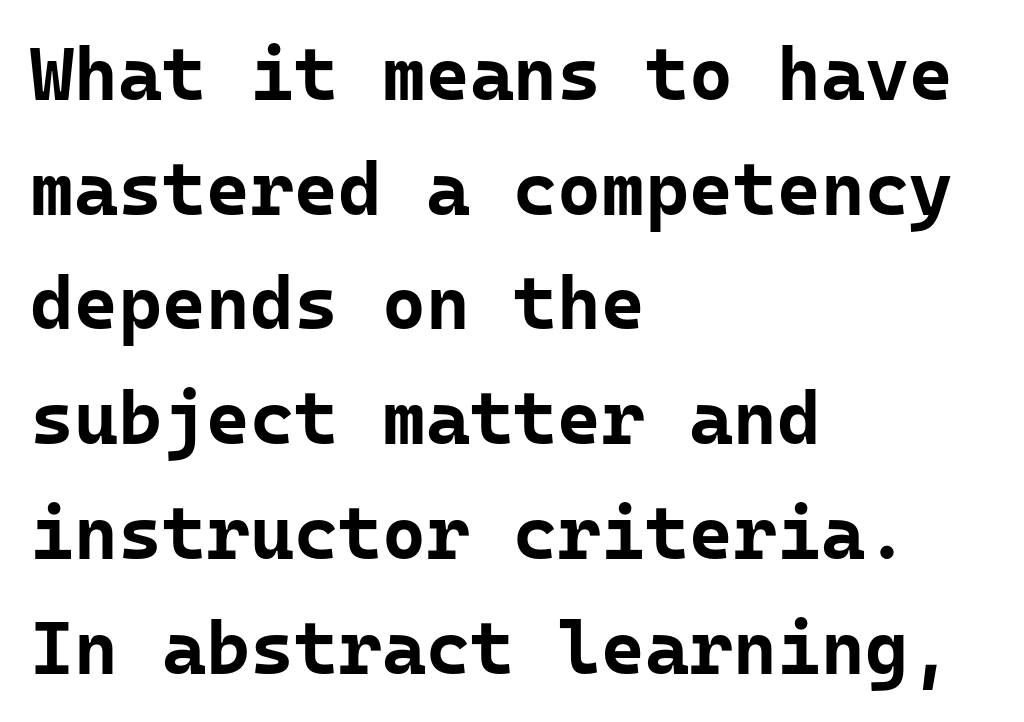
The image shows 75 px bold sans-serif type, upright, monospaced; set left-aligned, normal line spacing (1.53x), normal letter spacing, not underlined; low stroke contrast and a medium x-height.
